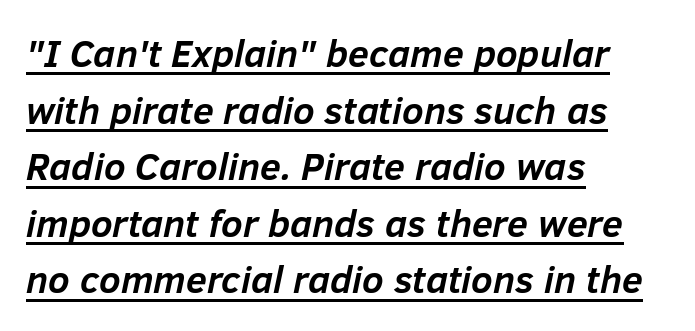
The image shows 38 px semibold type, italic (leaning right); set left-aligned, normal line spacing (1.49x), normal letter spacing, underlined; low stroke contrast and a medium x-height.
